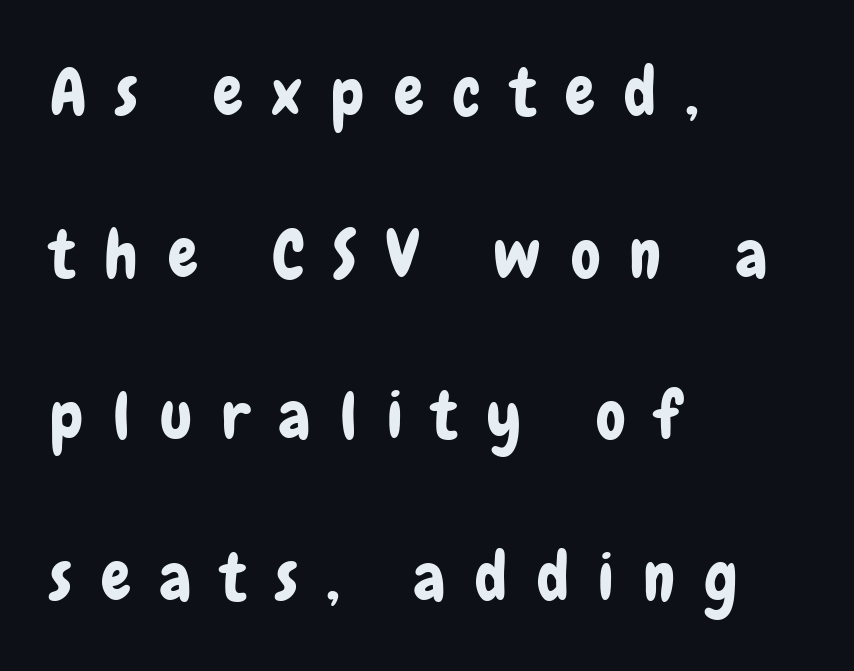
The setting favours the left margin, as ordinary paragraphs usually do. The line texture is sparse and dotted thanks to wide tracking. It's the straight-up-and-down kind of type. The rendering uses natural spacing where letterforms have individual widths. Words float on clear page, feet unadorned.
